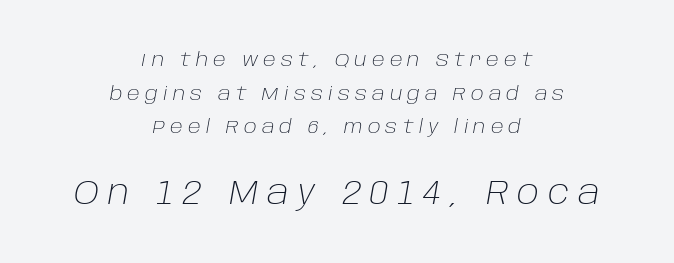
Q: Is the text bold? A: No.
Q: Is the text italic (slanted)? A: Yes, it leans right by about 10 degrees.
Q: Is the text underlined? A: No.
Q: How is the paragraph aligned? A: Centered.
Q: Is the spacing between letters normal or unusually wide? A: Unusually wide.
Q: Which block of text is set in a larger size, the first (top) or the second (bottom)? A: The second (bottom) one.
Q: Width (condensed, normal, or wide)? A: Normal.
Q: Stroke contrast? A: Low.
Q: x-height? A: Large.
Q: Monospaced? A: No.
